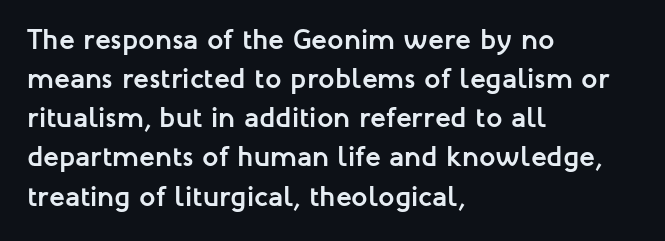
The image shows 29 px semibold sans-serif type, upright; set left-aligned, normal line spacing (1.35x), normal letter spacing, not underlined; low stroke contrast and a medium x-height.
